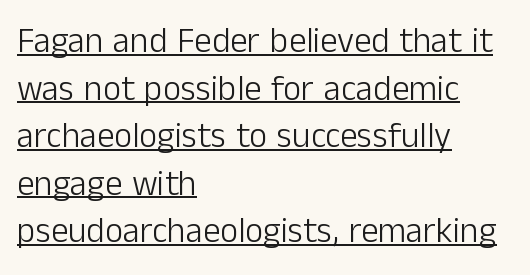
Q: Is the text bold? A: No.
Q: Is the text italic (slanted)? A: No, it is upright.
Q: Is the typeface a serif or a sans-serif typeface? A: Sans-serif.
Q: Is the text underlined? A: Yes.
Q: How is the paragraph aligned? A: Left-aligned.
Q: Is the spacing between letters normal or unusually wide? A: Normal.
Q: Is the spacing between lines tight, normal or loose? A: Normal.
Q: Width (condensed, normal, or wide)? A: Normal.
Q: Stroke contrast? A: Low.
Q: x-height? A: Medium.
Q: Monospaced? A: No.
